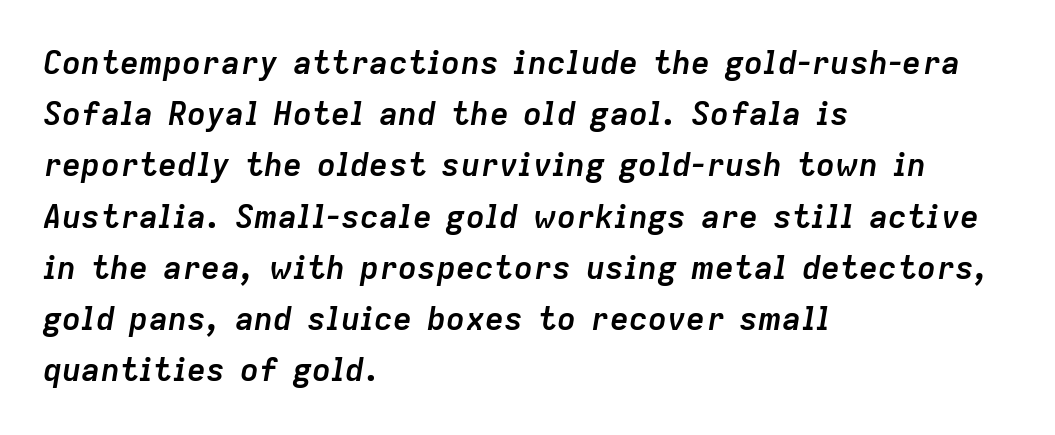
{"italic": "yes", "lean": "right", "slant_degrees": 9, "bold": "yes", "weight": "semibold", "width": "normal", "stroke_contrast": "low", "x_height": "medium", "monospaced": "no", "underline": "no", "align": "left", "line_spacing": "normal", "line_spacing_ratio": 1.6, "letter_spacing": "normal", "letter_spacing_em": 0.0, "glyph_px": 32}
